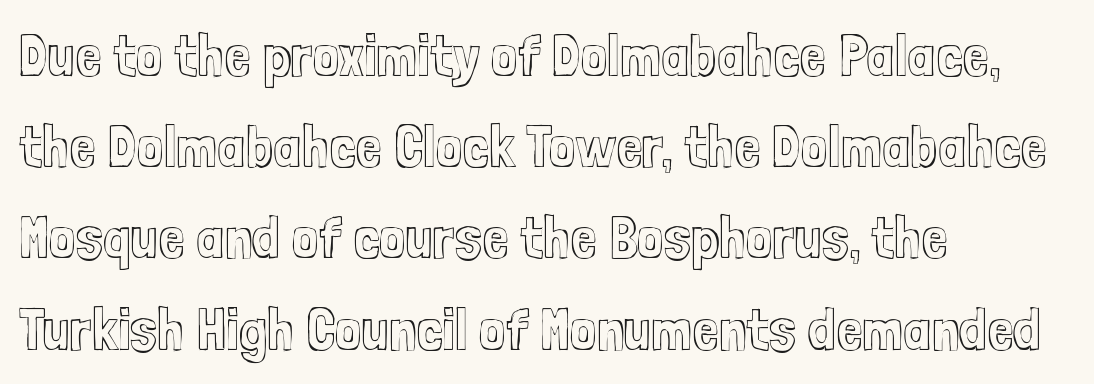
The image shows 60 px condensed type, upright; set left-aligned, normal line spacing (1.52x), normal letter spacing, not underlined; a medium x-height.
